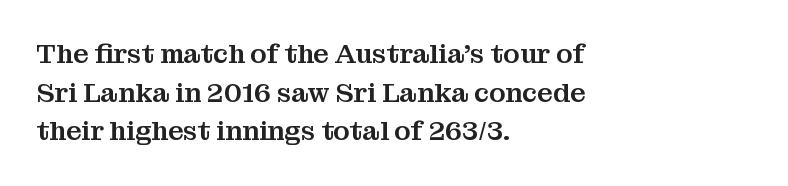
Q: Is the text italic (slanted)? A: No, it is upright.
Q: Is the text underlined? A: No.
Q: How is the paragraph aligned? A: Left-aligned.
Q: Is the spacing between letters normal or unusually wide? A: Normal.
Q: Is the spacing between lines tight, normal or loose? A: Normal.
